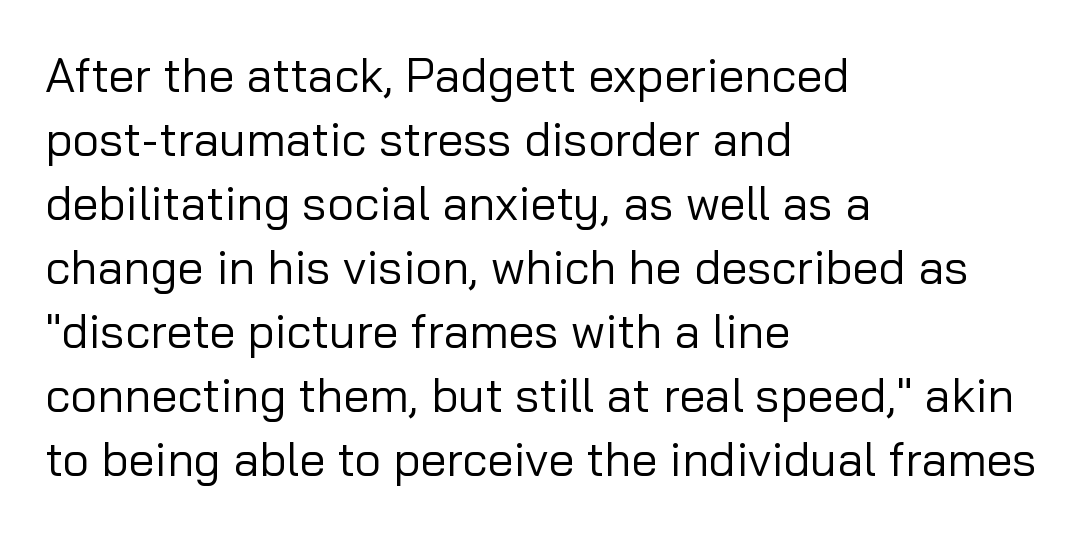
{"serif": "no", "italic": "no", "bold": "no", "weight": "regular", "width": "normal", "stroke_contrast": "low", "x_height": "medium", "monospaced": "no", "underline": "no", "align": "left", "line_spacing": "normal", "line_spacing_ratio": 1.36, "letter_spacing": "normal", "letter_spacing_em": 0.0, "glyph_px": 47}
